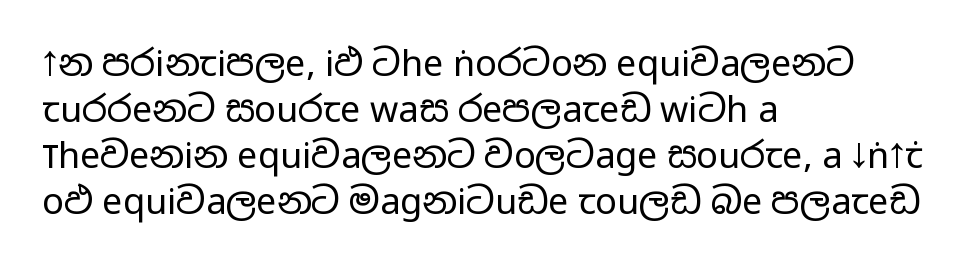
{"serif": "no", "italic": "no", "bold": "no", "weight": "regular", "width": "wide", "stroke_contrast": "low", "x_height": "medium", "monospaced": "no", "underline": "no", "align": "left", "line_spacing": "normal", "line_spacing_ratio": 1.28, "letter_spacing": "normal", "letter_spacing_em": 0.0, "glyph_px": 36}
